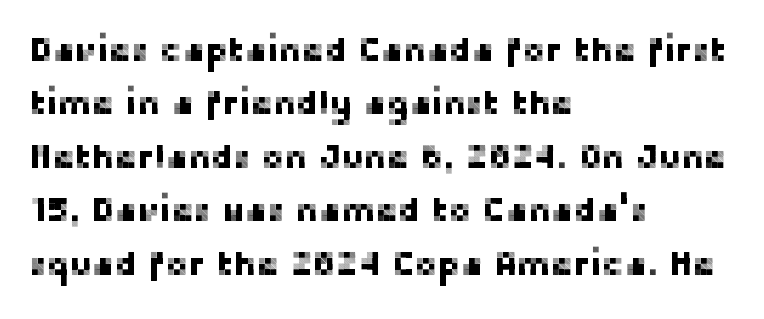
Q: Is the text italic (slanted)? A: No, it is upright.
Q: Is the typeface a serif or a sans-serif typeface? A: Sans-serif.
Q: Is the text underlined? A: No.
Q: How is the paragraph aligned? A: Left-aligned.
Q: Is the spacing between letters normal or unusually wide? A: Normal.
Q: Is the spacing between lines tight, normal or loose? A: Normal.
Q: Width (condensed, normal, or wide)? A: Normal.
Q: Stroke contrast? A: Low.
Q: x-height? A: Medium.
Q: Monospaced? A: No.
